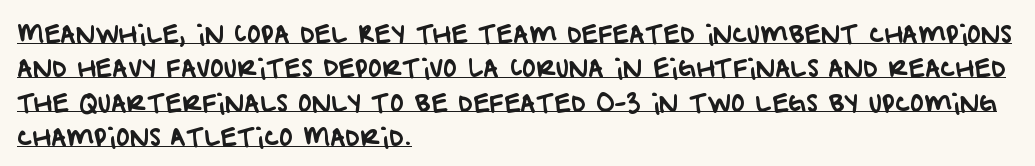
The image shows 24 px text type; set left-aligned, normal line spacing (1.43x), normal letter spacing, underlined.
